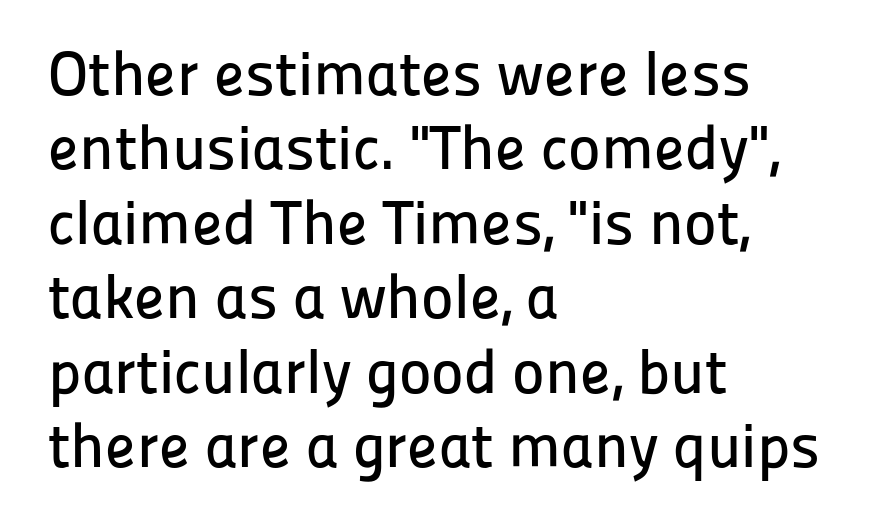
The image shows 62 px sans-serif type, upright; set left-aligned, line spacing 1.2x, normal letter spacing, not underlined; low stroke contrast and a medium x-height.
